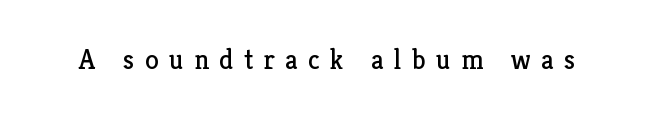
Q: Is the text bold? A: No.
Q: Is the text italic (slanted)? A: No, it is upright.
Q: Is the typeface a serif or a sans-serif typeface? A: Serif.
Q: Is the text underlined? A: No.
Q: Is the spacing between letters normal or unusually wide? A: Unusually wide.
Q: Width (condensed, normal, or wide)? A: Normal.
Q: Stroke contrast? A: Low.
Q: x-height? A: Medium.
Q: Monospaced? A: No.
